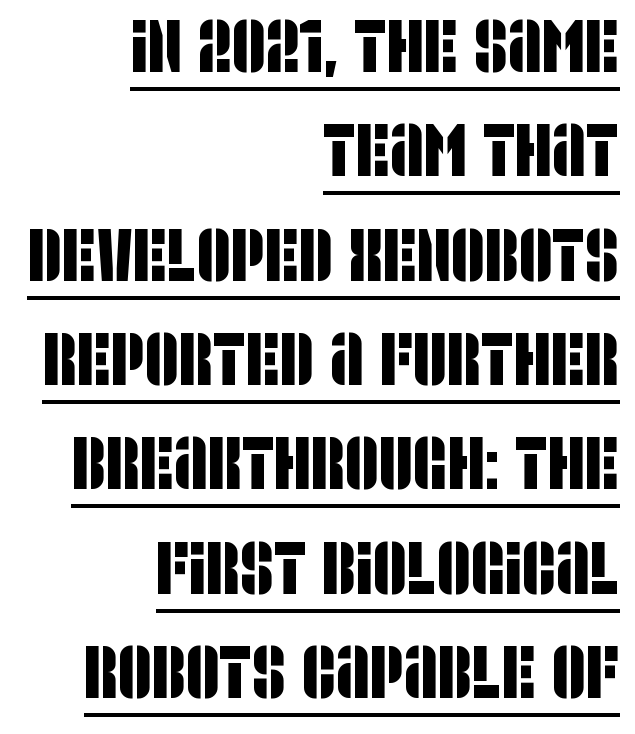
Q: Is the typeface a serif or a sans-serif typeface? A: Sans-serif.
Q: Is the text underlined? A: Yes.
Q: How is the paragraph aligned? A: Right-aligned.
Q: Is the spacing between letters normal or unusually wide? A: Normal.
Q: Is the spacing between lines tight, normal or loose? A: Normal.
Q: Width (condensed, normal, or wide)? A: Condensed.
Q: Stroke contrast? A: Low.
Q: x-height? A: Large.
Q: Monospaced? A: No.
